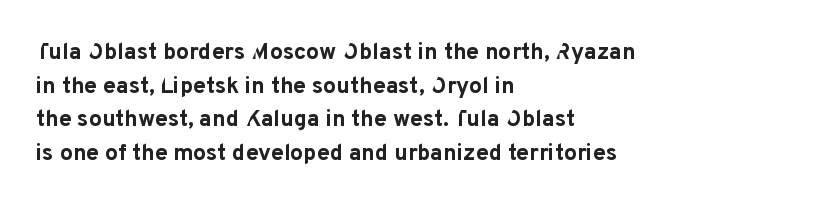
{"italic": "no", "bold": "yes", "underline": "no", "align": "left", "line_spacing": "normal", "line_spacing_ratio": 1.46, "letter_spacing": "normal", "letter_spacing_em": 0.0, "glyph_px": 23}
